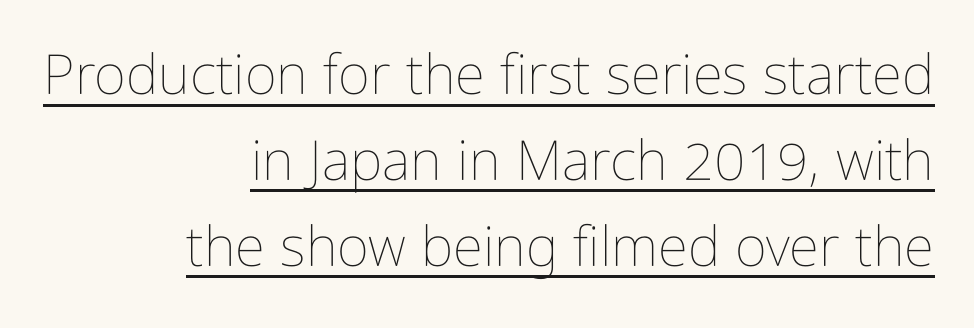
The image shows 55 px thin, condensed type, upright; set right-aligned, normal line spacing (1.56x), normal letter spacing, underlined; low stroke contrast and a medium x-height.
